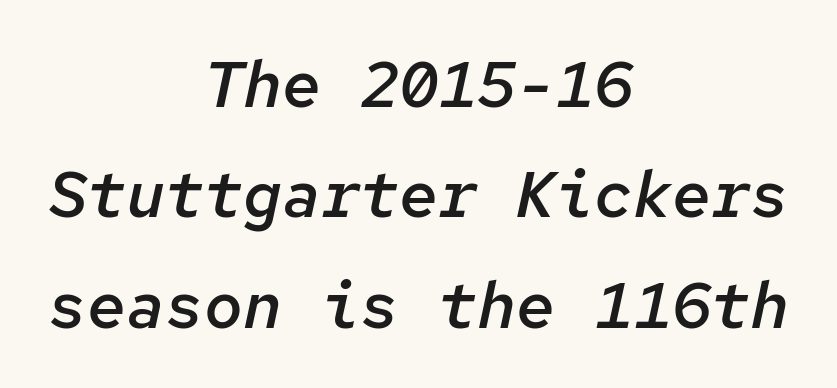
Q: Is the text bold? A: Semi-bold.
Q: Is the text italic (slanted)? A: Yes, it leans right by about 12 degrees.
Q: Is the text underlined? A: No.
Q: How is the paragraph aligned? A: Centered.
Q: Is the spacing between letters normal or unusually wide? A: Normal.
Q: Is the spacing between lines tight, normal or loose? A: Normal.
Q: Width (condensed, normal, or wide)? A: Normal.
Q: Stroke contrast? A: Low.
Q: x-height? A: Medium.
Q: Monospaced? A: Yes.
